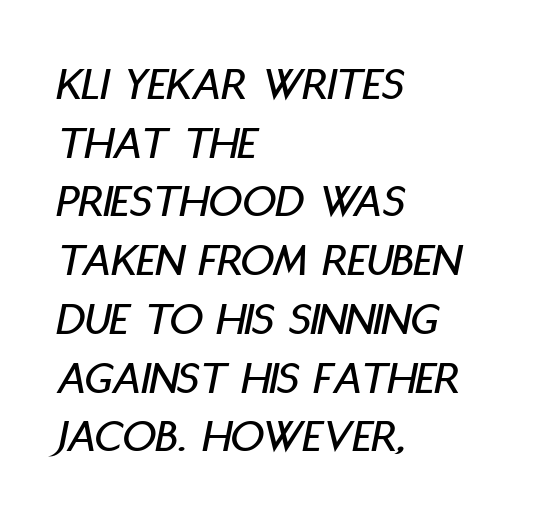
Quick note: underline off. Honestly, the letter spacing is just normal — you wouldn't notice it. Casual observation: everything's shoved over to the left. You can tell it's italic because the verticals aren't actually vertical.
